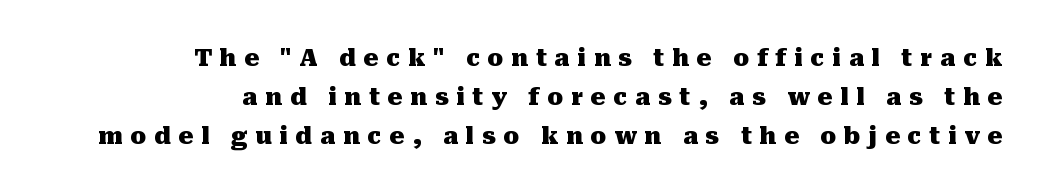
Q: Is the text bold? A: Yes.
Q: Is the text italic (slanted)? A: No, it is upright.
Q: Is the text underlined? A: No.
Q: How is the paragraph aligned? A: Right-aligned.
Q: Is the spacing between letters normal or unusually wide? A: Unusually wide.
Q: Is the spacing between lines tight, normal or loose? A: Normal.
